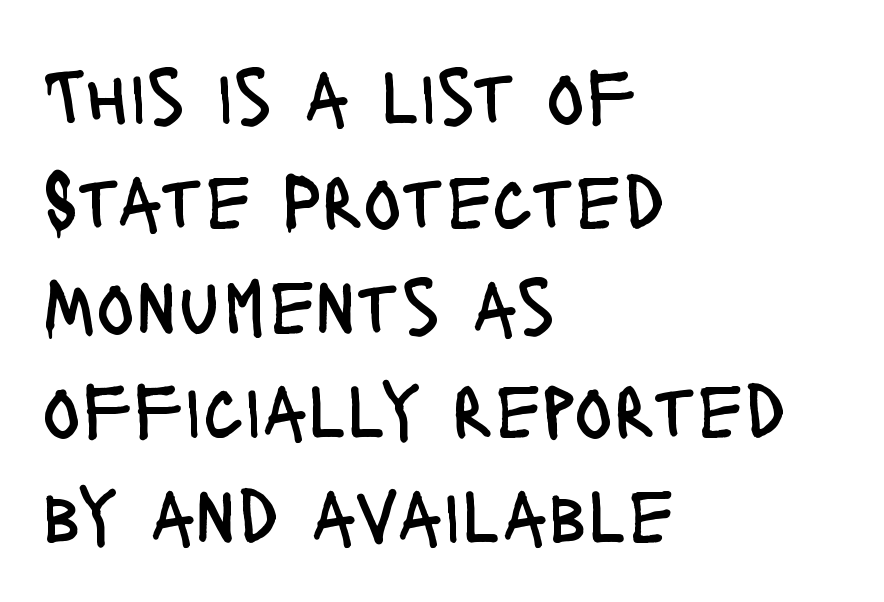
No extra ink here — the face is not bold. All the whitespace from short lines collects on the right. Check where the strokes stop: nothing finishes them off — pure sans. Is this a fixed-width face? No — the glyphs have proportional, varying widths. Rendered with straight, roman letterforms.
